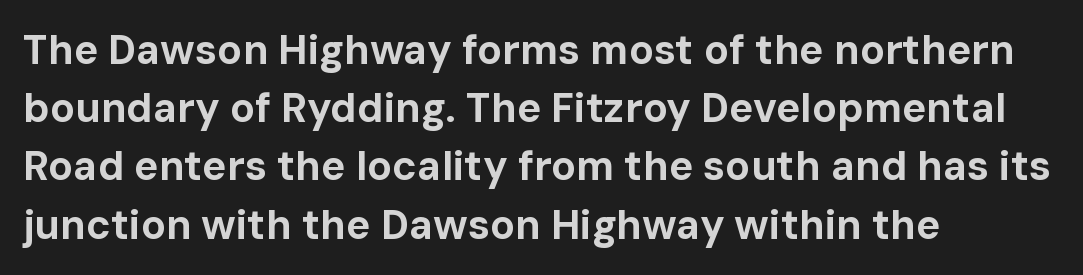
{"serif": "no", "italic": "no", "bold": "yes", "weight": "bold", "width": "normal", "stroke_contrast": "low", "x_height": "medium", "monospaced": "no", "underline": "no", "align": "left", "line_spacing": "normal", "line_spacing_ratio": 1.42, "letter_spacing": "normal", "letter_spacing_em": 0.0, "glyph_px": 41}
